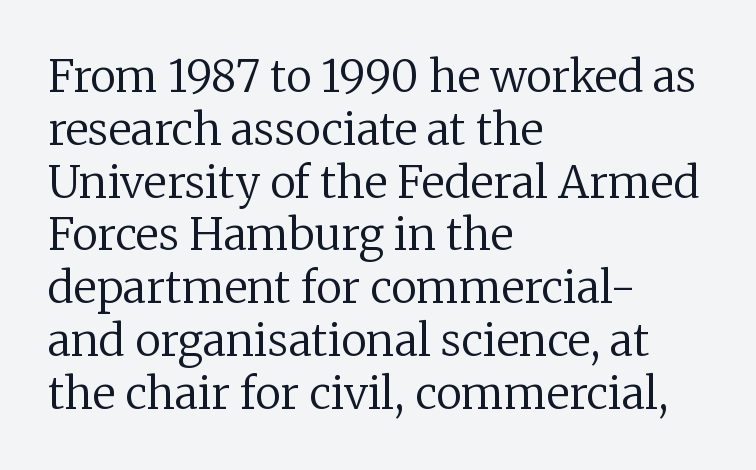
{"serif": "yes", "italic": "no", "bold": "no", "weight": "regular", "width": "normal", "stroke_contrast": "low", "x_height": "medium", "monospaced": "no", "underline": "no", "align": "left", "line_spacing_ratio": 1.2, "letter_spacing": "normal", "letter_spacing_em": 0.0, "glyph_px": 44}
